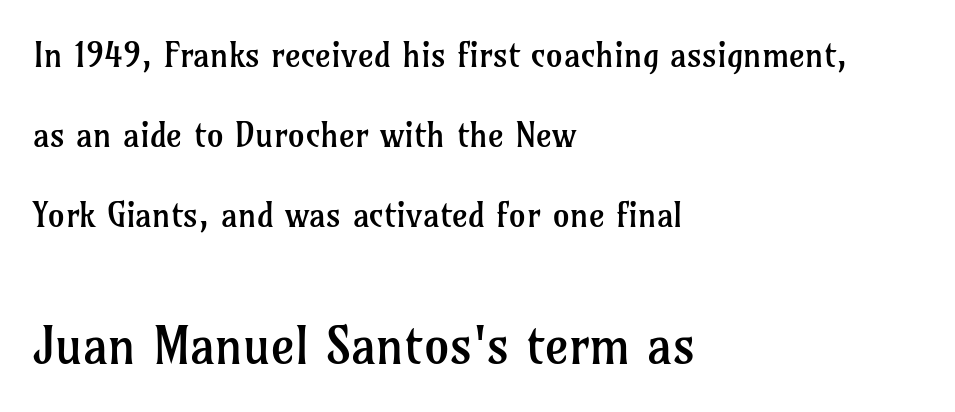
The image shows 51 px regular-weight serif type, upright; set left-aligned, loose line spacing (2.35x), normal letter spacing, not underlined; the second (bottom) block is 1.5x larger; low stroke contrast and a medium x-height.
